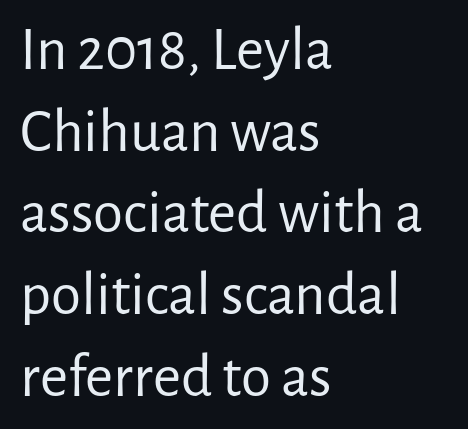
{"serif": "no", "italic": "no", "bold": "no", "weight": "regular", "width": "normal", "stroke_contrast": "low", "x_height": "medium", "monospaced": "no", "underline": "no", "align": "left", "line_spacing": "normal", "line_spacing_ratio": 1.34, "letter_spacing": "normal", "letter_spacing_em": 0.0, "glyph_px": 61}
